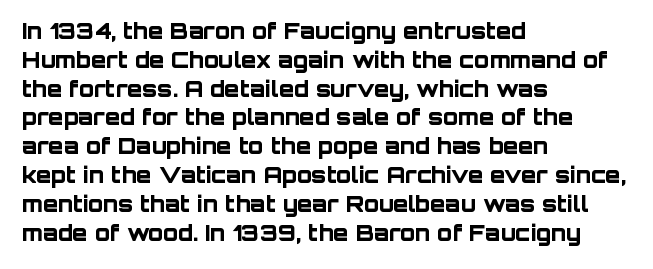
{"italic": "no", "bold": "yes", "underline": "no", "align": "left", "line_spacing": "normal", "line_spacing_ratio": 1.31, "letter_spacing": "normal", "letter_spacing_em": 0.0, "glyph_px": 22}
